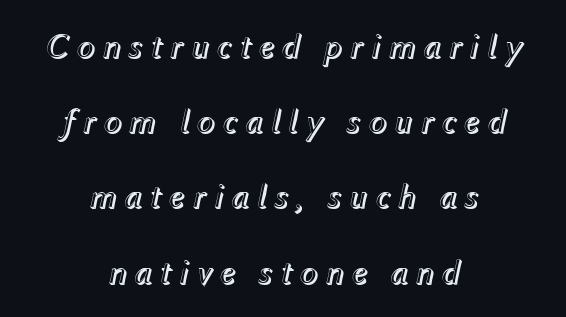
The image shows 35 px text type, italic (leaning right); set centered, loose line spacing (2.15x), not underlined; a medium x-height.
